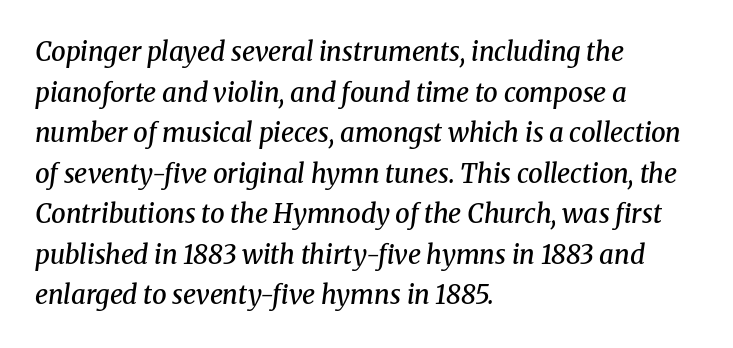
Q: Is the text bold? A: Semi-bold.
Q: Is the text italic (slanted)? A: Yes, it leans right by about 8 degrees.
Q: Is the text underlined? A: No.
Q: How is the paragraph aligned? A: Left-aligned.
Q: Is the spacing between letters normal or unusually wide? A: Normal.
Q: Is the spacing between lines tight, normal or loose? A: Normal.
